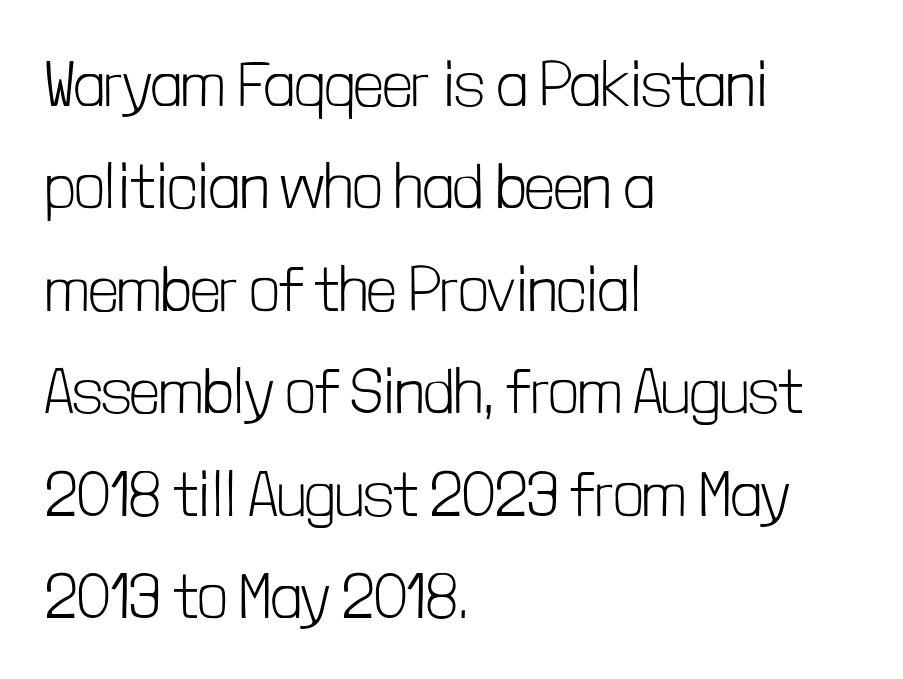
Q: Is the text bold? A: No.
Q: Is the text italic (slanted)? A: No, it is upright.
Q: Is the typeface a serif or a sans-serif typeface? A: Sans-serif.
Q: Is the text underlined? A: No.
Q: How is the paragraph aligned? A: Left-aligned.
Q: Is the spacing between letters normal or unusually wide? A: Normal.
Q: Is the spacing between lines tight, normal or loose? A: Normal.
Q: Width (condensed, normal, or wide)? A: Condensed.
Q: Stroke contrast? A: Low.
Q: x-height? A: Medium.
Q: Monospaced? A: No.
